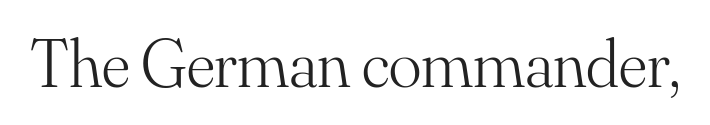
Q: Is the text bold? A: No.
Q: Is the text italic (slanted)? A: No, it is upright.
Q: Is the typeface a serif or a sans-serif typeface? A: Serif.
Q: Is the text underlined? A: No.
Q: Is the spacing between letters normal or unusually wide? A: Normal.
Q: Width (condensed, normal, or wide)? A: Normal.
Q: Stroke contrast? A: Medium.
Q: x-height? A: Small.
Q: Monospaced? A: No.
